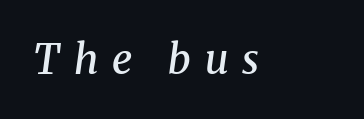
The rendering inserts visible extra space after every character. The face used here is proportionally spaced, like ordinary book or web type. Typographic density is moderately raised because the face is semibold. Serif or sans? Serif — the stroke terminals have little feet.
